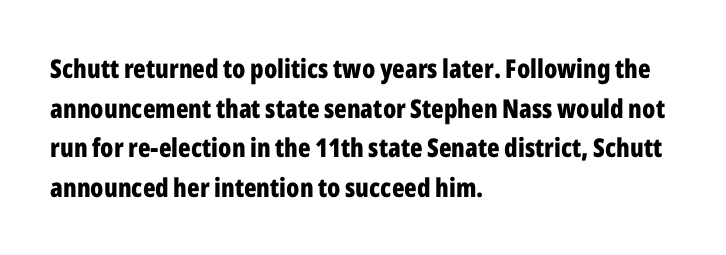
Q: Is the text bold? A: Yes.
Q: Is the text italic (slanted)? A: No, it is upright.
Q: Is the text underlined? A: No.
Q: How is the paragraph aligned? A: Left-aligned.
Q: Is the spacing between letters normal or unusually wide? A: Normal.
Q: Is the spacing between lines tight, normal or loose? A: Normal.
